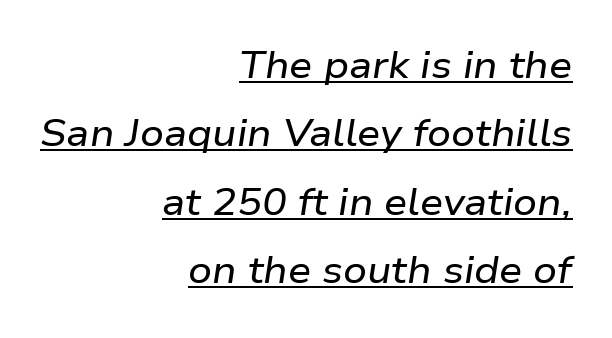
The image shows 37 px wide type, italic (leaning right); set right-aligned, line spacing 1.85x, normal letter spacing, underlined; low stroke contrast and a medium x-height.
